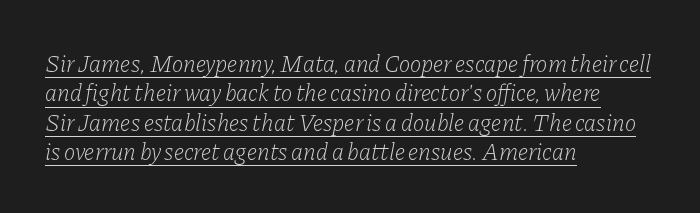
The image shows 24 px text type, italic (leaning right); set left-aligned, line spacing 1.22x, normal letter spacing, underlined.
